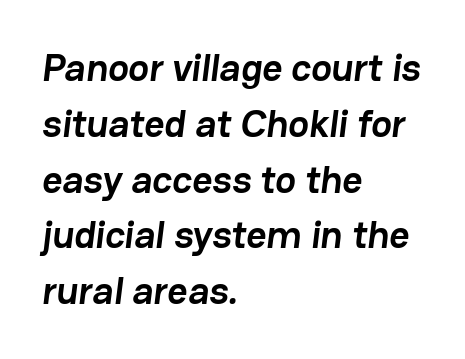
The image shows 39 px semibold sans-serif type; set left-aligned, normal line spacing (1.43x), normal letter spacing, not underlined; low stroke contrast and a medium x-height.
